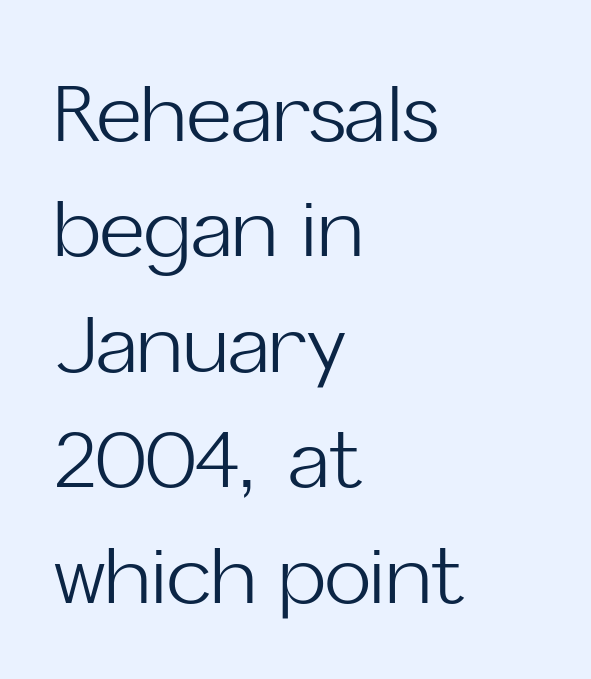
The image shows 78 px light sans-serif type, upright; set left-aligned, normal line spacing (1.48x), normal letter spacing, not underlined; low stroke contrast and a medium x-height.
